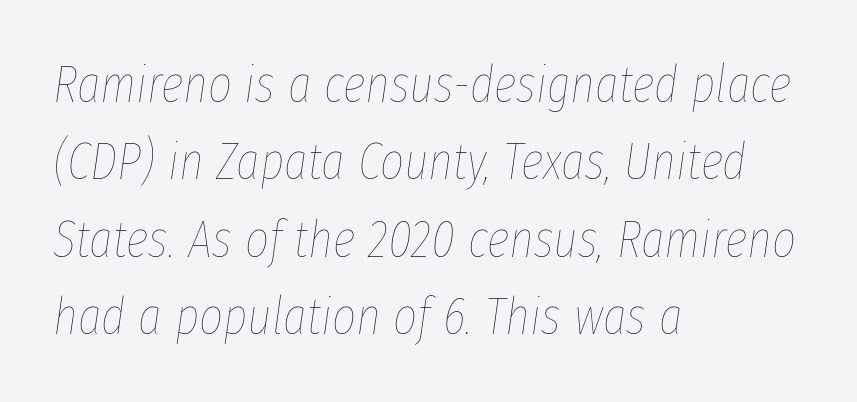
Counters stay open thanks to moderate or lighter strokes. Students, note that the glyphs here touch the page at normal intervals. Notice how descenders clear the ascenders below comfortably — that's standard leading. In terms of posture, this sample is oblique. The strip under each line holds only bare page. This sample is left-justified, so line endings fall wherever the words run out.
